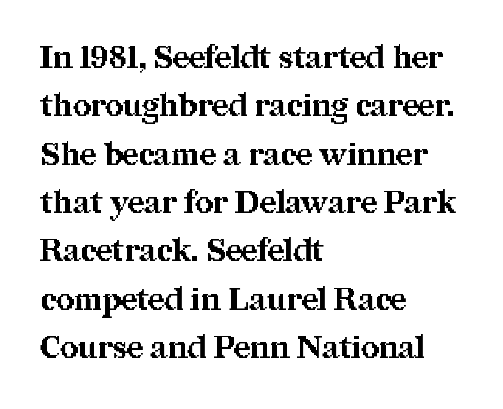
The image shows 31 px bold serif type, upright; set left-aligned, normal line spacing (1.56x), normal letter spacing, not underlined; medium stroke contrast and a medium x-height.
